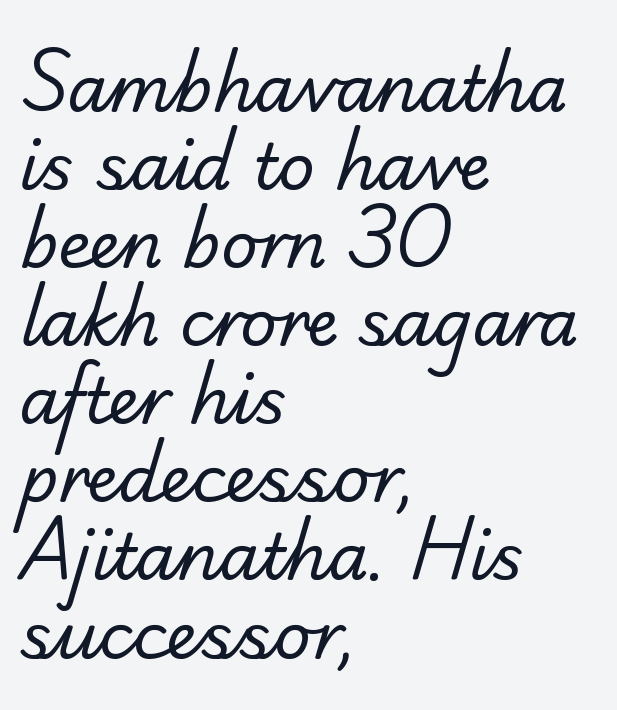
{"serif": "yes", "bold": "no", "weight": "regular", "width": "normal", "stroke_contrast": "low", "x_height": "small", "monospaced": "no", "underline": "no", "align": "left", "line_spacing_ratio": 1.22, "letter_spacing": "normal", "letter_spacing_em": 0.0, "glyph_px": 64}
